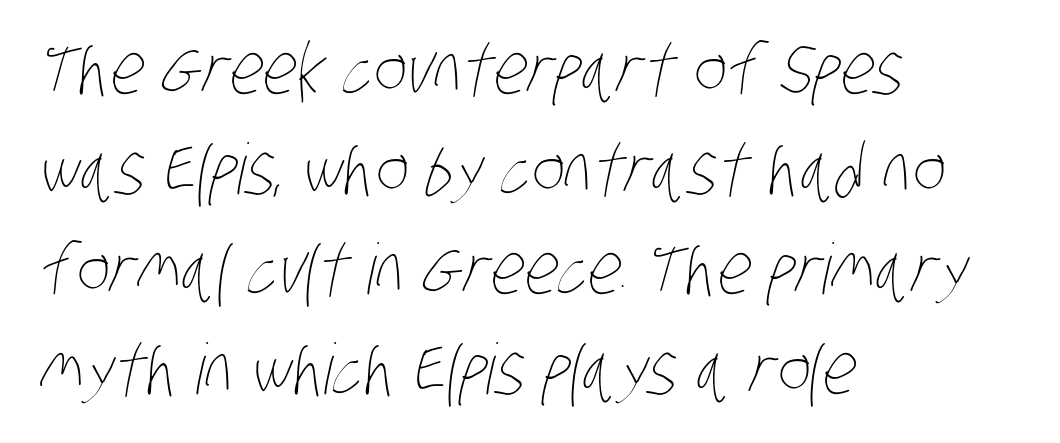
The image shows 70 px thin, condensed type; set left-aligned, normal line spacing (1.43x), normal letter spacing, not underlined; low stroke contrast and a large x-height.
